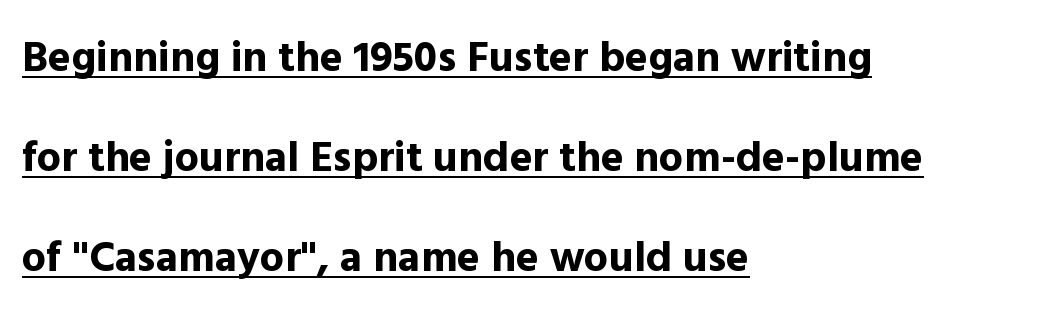
Q: Is the text bold? A: Yes.
Q: Is the text italic (slanted)? A: No, it is upright.
Q: Is the typeface a serif or a sans-serif typeface? A: Sans-serif.
Q: Is the text underlined? A: Yes.
Q: How is the paragraph aligned? A: Left-aligned.
Q: Is the spacing between letters normal or unusually wide? A: Normal.
Q: Is the spacing between lines tight, normal or loose? A: Loose.
Q: Width (condensed, normal, or wide)? A: Normal.
Q: x-height? A: Medium.
Q: Monospaced? A: No.
